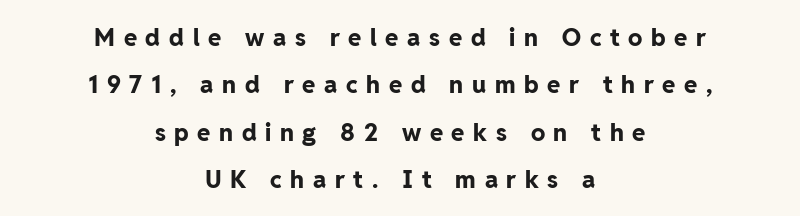
The strip under each line holds only bare page. Look at the tracking — it's clearly loosened, letters drifting apart. Posture: upright roman. In terms of weight, the rendering is a true, heavy bold. If you measured baseline to baseline, you'd find a long distance. Reading down the block, each line starts at a different indent, mirrored at its end.
